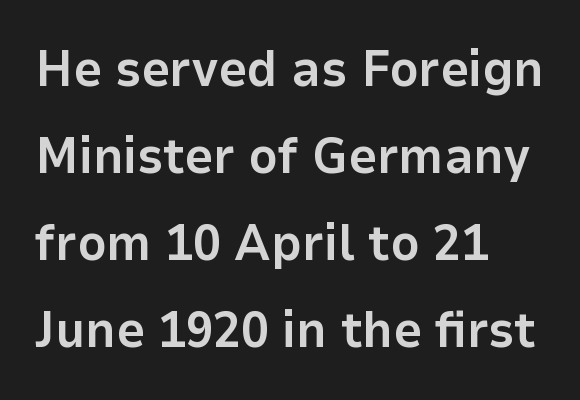
{"serif": "no", "italic": "no", "bold": "yes", "weight": "bold", "width": "normal", "stroke_contrast": "low", "x_height": "medium", "monospaced": "no", "underline": "no", "align": "left", "line_spacing_ratio": 1.74, "letter_spacing": "normal", "letter_spacing_em": 0.0, "glyph_px": 50}
